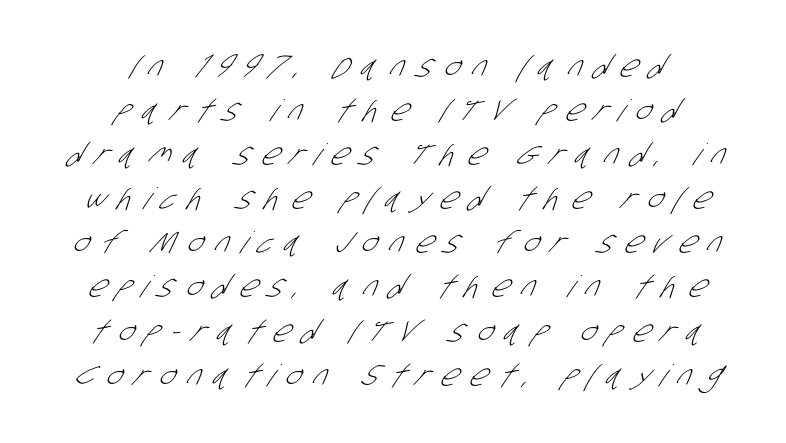
Q: Is the text bold? A: No.
Q: Is the typeface a serif or a sans-serif typeface? A: Sans-serif.
Q: Is the text underlined? A: No.
Q: How is the paragraph aligned? A: Centered.
Q: Is the spacing between letters normal or unusually wide? A: Unusually wide.
Q: Is the spacing between lines tight, normal or loose? A: Normal.
Q: Width (condensed, normal, or wide)? A: Condensed.
Q: Stroke contrast? A: Low.
Q: x-height? A: Large.
Q: Monospaced? A: No.
